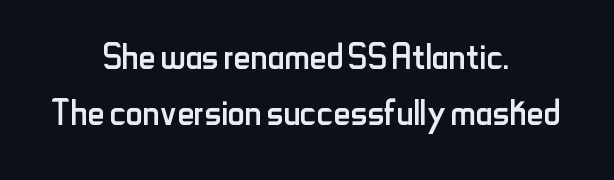
The letterforms sit at book weight or below. Is this a sans? Yes — the strokes have no serifs. Style check: upright. Do the characters align in a grid? No, the font is proportional. Horizontally, the lines are justified to the midpoint only.
